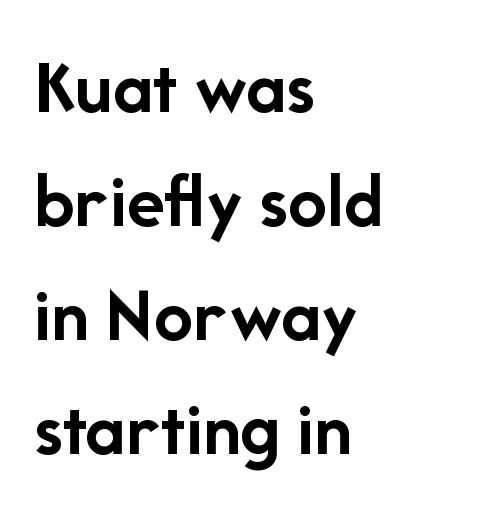
{"serif": "no", "italic": "no", "bold": "yes", "weight": "semibold", "width": "normal", "stroke_contrast": "low", "x_height": "medium", "monospaced": "no", "underline": "no", "align": "left", "line_spacing": "normal", "line_spacing_ratio": 1.46, "letter_spacing": "normal", "letter_spacing_em": 0.0, "glyph_px": 78}
